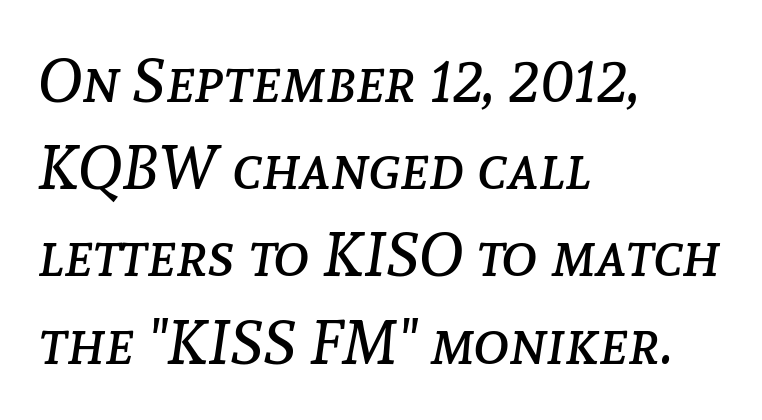
The image shows 61 px regular-weight type, italic (leaning right); set left-aligned, normal line spacing (1.43x), normal letter spacing, not underlined; low stroke contrast and a medium x-height.
